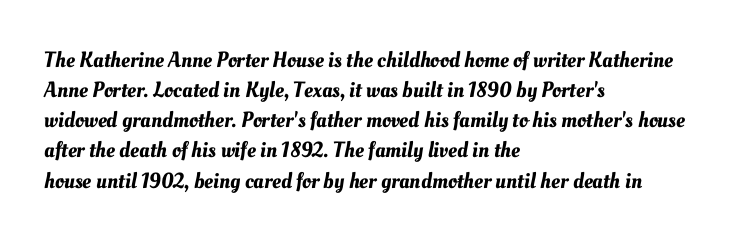
The image shows 22 px text type; set left-aligned, normal line spacing (1.37x), normal letter spacing, not underlined.
